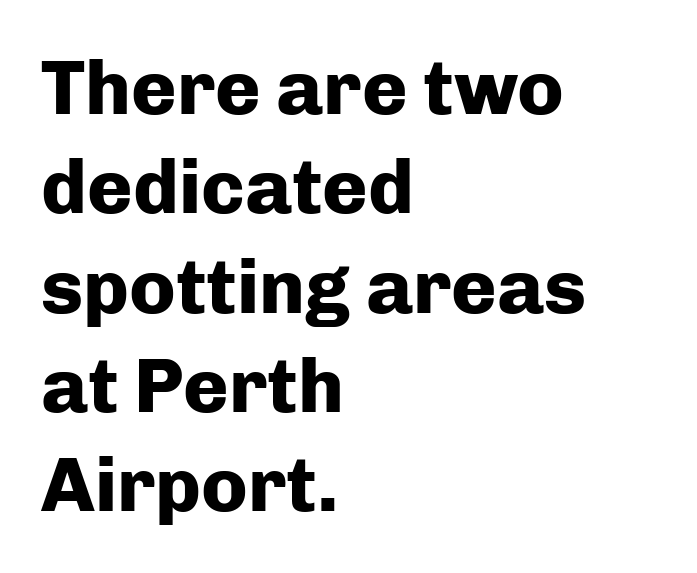
The image shows 77 px heavy sans-serif type, upright; set left-aligned, normal line spacing (1.29x), normal letter spacing, not underlined; low stroke contrast and a medium x-height.
